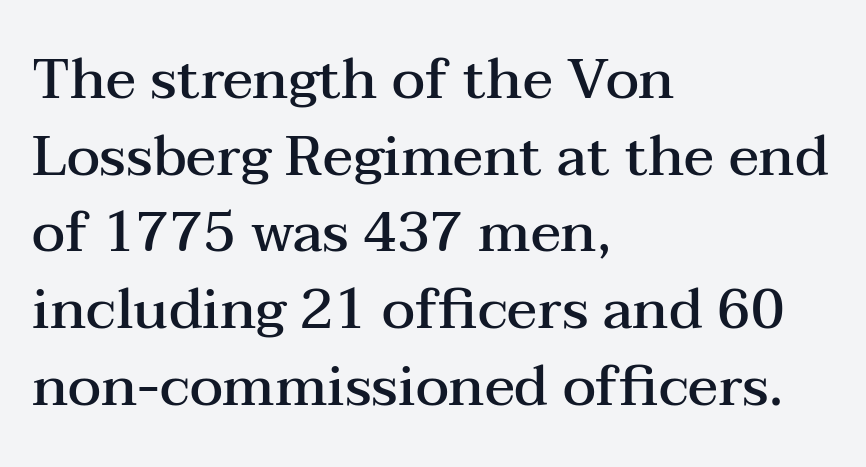
Q: Is the text bold? A: Semi-bold.
Q: Is the text italic (slanted)? A: No, it is upright.
Q: Is the typeface a serif or a sans-serif typeface? A: Serif.
Q: Is the text underlined? A: No.
Q: How is the paragraph aligned? A: Left-aligned.
Q: Is the spacing between letters normal or unusually wide? A: Normal.
Q: Is the spacing between lines tight, normal or loose? A: Normal.
Q: Width (condensed, normal, or wide)? A: Wide.
Q: Stroke contrast? A: Medium.
Q: x-height? A: Medium.
Q: Monospaced? A: No.
